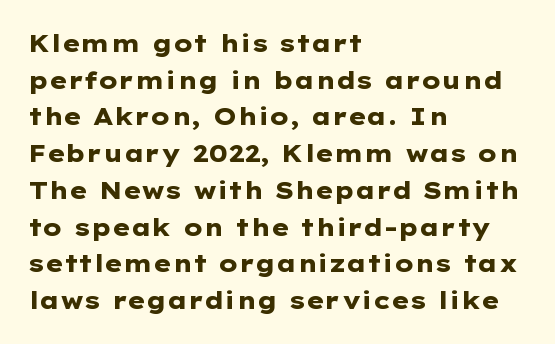
{"italic": "no", "bold": "yes", "underline": "no", "align": "left", "line_spacing": "normal", "line_spacing_ratio": 1.53, "letter_spacing": "normal", "letter_spacing_em": 0.0, "glyph_px": 24}
